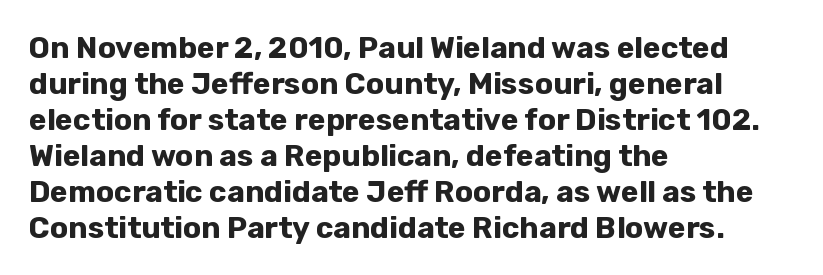
{"serif": "no", "italic": "no", "bold": "yes", "weight": "bold", "width": "normal", "stroke_contrast": "low", "x_height": "medium", "monospaced": "no", "underline": "no", "align": "left", "line_spacing_ratio": 1.2, "letter_spacing": "normal", "letter_spacing_em": 0.0, "glyph_px": 30}
